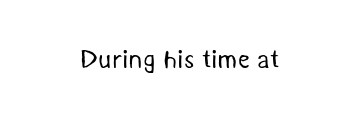
{"bold": "no", "underline": "no", "align": "center", "letter_spacing": "normal", "letter_spacing_em": 0.0, "glyph_px": 26}
